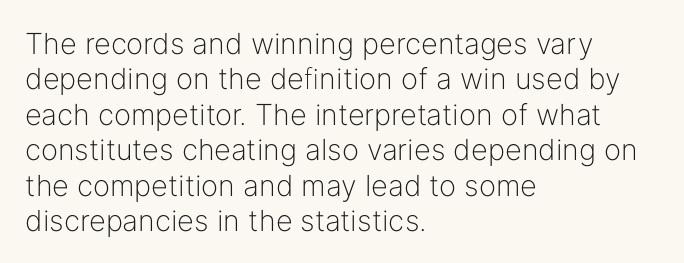
Q: Is the text bold? A: No.
Q: Is the text italic (slanted)? A: No, it is upright.
Q: Is the typeface a serif or a sans-serif typeface? A: Sans-serif.
Q: Is the text underlined? A: No.
Q: How is the paragraph aligned? A: Left-aligned.
Q: Is the spacing between letters normal or unusually wide? A: Normal.
Q: Width (condensed, normal, or wide)? A: Normal.
Q: Stroke contrast? A: Low.
Q: x-height? A: Medium.
Q: Monospaced? A: No.
